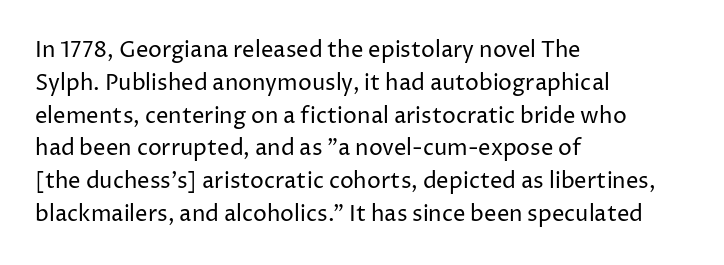
{"italic": "no", "bold": "no", "underline": "no", "align": "left", "line_spacing": "normal", "line_spacing_ratio": 1.49, "letter_spacing": "normal", "letter_spacing_em": 0.0, "glyph_px": 22}
